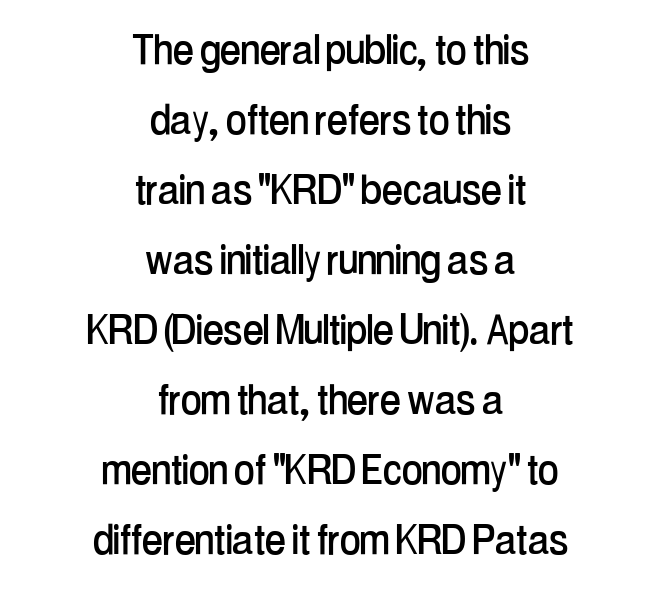
Q: Is the text italic (slanted)? A: No, it is upright.
Q: Is the typeface a serif or a sans-serif typeface? A: Sans-serif.
Q: Is the text underlined? A: No.
Q: How is the paragraph aligned? A: Centered.
Q: Is the spacing between letters normal or unusually wide? A: Normal.
Q: Is the spacing between lines tight, normal or loose? A: Normal.
Q: Width (condensed, normal, or wide)? A: Condensed.
Q: Stroke contrast? A: Low.
Q: x-height? A: Medium.
Q: Monospaced? A: No.
